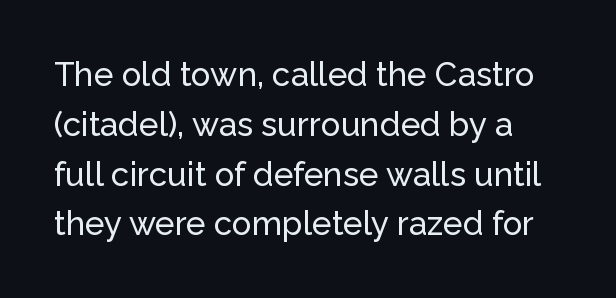
Q: Is the text italic (slanted)? A: No, it is upright.
Q: Is the typeface a serif or a sans-serif typeface? A: Sans-serif.
Q: Is the text underlined? A: No.
Q: Is the spacing between letters normal or unusually wide? A: Normal.
Q: Is the spacing between lines tight, normal or loose? A: Normal.
Q: Width (condensed, normal, or wide)? A: Normal.
Q: Stroke contrast? A: Low.
Q: x-height? A: Medium.
Q: Monospaced? A: No.
